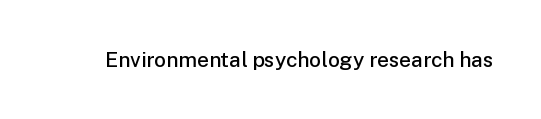
The image shows 21 px text type, upright; set normal letter spacing, not underlined.
